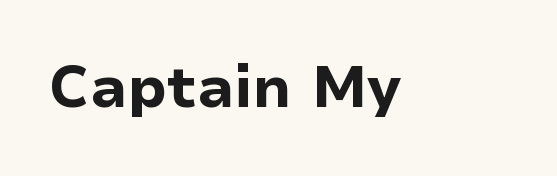
Q: Is the text bold? A: Yes.
Q: Is the text italic (slanted)? A: No, it is upright.
Q: Is the typeface a serif or a sans-serif typeface? A: Sans-serif.
Q: Is the text underlined? A: No.
Q: Is the spacing between letters normal or unusually wide? A: Normal.
Q: Width (condensed, normal, or wide)? A: Normal.
Q: Stroke contrast? A: Low.
Q: x-height? A: Medium.
Q: Monospaced? A: No.
